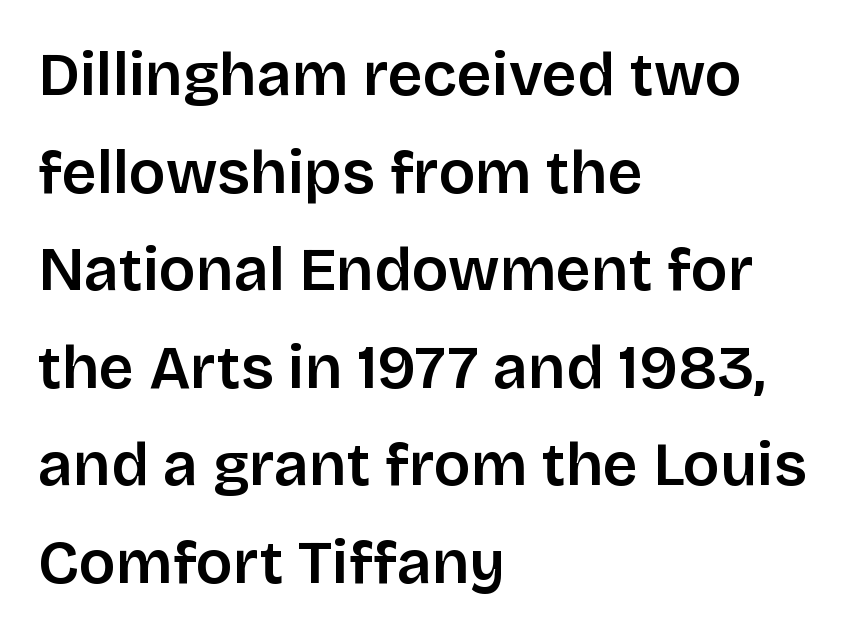
The image shows 61 px semibold sans-serif type, upright; set left-aligned, normal line spacing (1.6x), normal letter spacing, not underlined; low stroke contrast and a large x-height.
